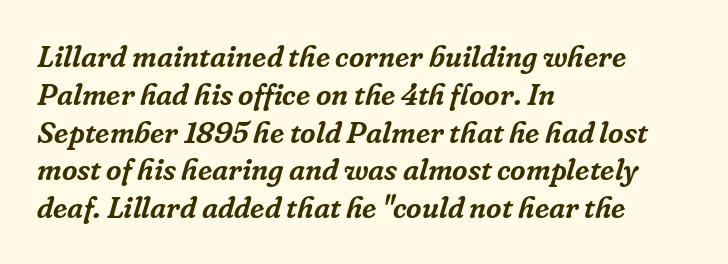
{"serif": "yes", "italic": "yes", "lean": "right", "slant_degrees": 16, "width": "normal", "stroke_contrast": "low", "x_height": "medium", "monospaced": "no", "underline": "no", "align": "left", "line_spacing": "normal", "line_spacing_ratio": 1.26, "letter_spacing": "normal", "letter_spacing_em": 0.0, "glyph_px": 30}
